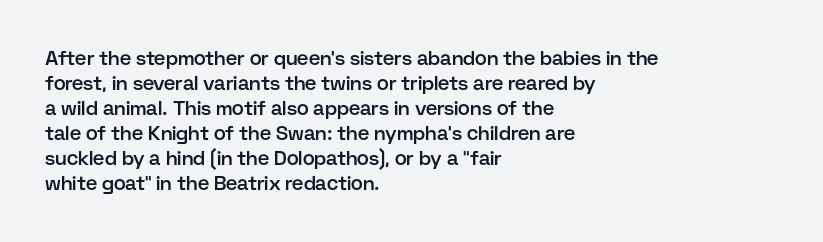
Where is the straight margin? On the left. Each glyph is drawn with semibold strokes, heavier than normal yet not fully bold. The passage shown is not underscored anywhere. Whoever set this chose a conventional vertical rhythm. Upright lettering throughout.
